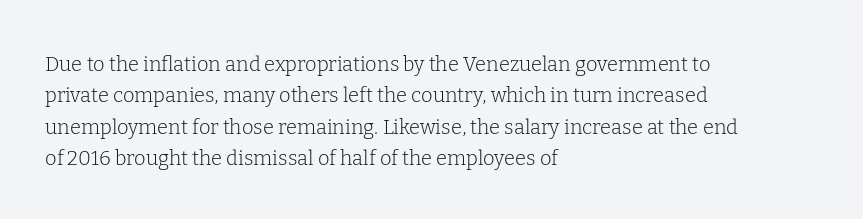
Line spacing here is normal. A typesetter would mark this as roman, not italic. The specimen omits any rule beneath the text block's lines. The rag falls on the right side of this text block. The characters are drawn with everyday or finer stroke widths.
